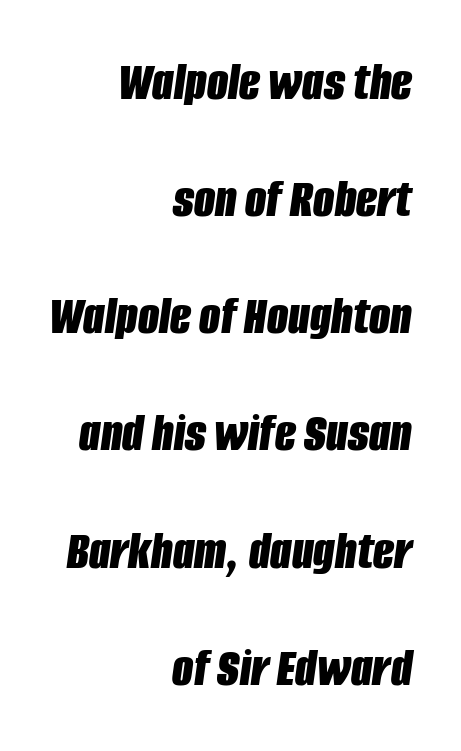
{"italic": "yes", "lean": "right", "slant_degrees": 8, "bold": "yes", "weight": "bold", "width": "condensed", "stroke_contrast": "low", "x_height": "large", "monospaced": "no", "underline": "no", "align": "right", "line_spacing": "loose", "line_spacing_ratio": 2.13, "letter_spacing": "normal", "letter_spacing_em": 0.0, "glyph_px": 55}
